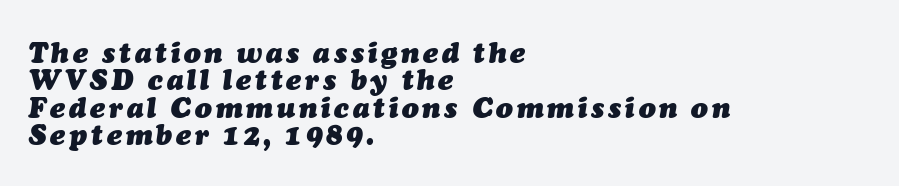
Q: Is the text bold? A: Yes.
Q: Is the text italic (slanted)? A: Yes, it leans right by about 7 degrees.
Q: Is the text underlined? A: No.
Q: How is the paragraph aligned? A: Left-aligned.
Q: Is the spacing between lines tight, normal or loose? A: Tight.
Q: Width (condensed, normal, or wide)? A: Normal.
Q: Stroke contrast? A: Medium.
Q: x-height? A: Medium.
Q: Monospaced? A: No.
